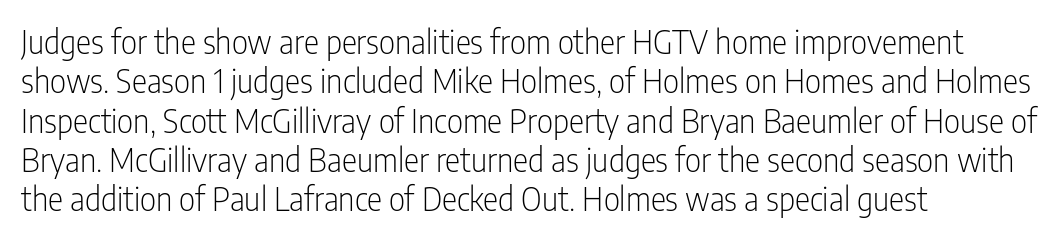
The image shows 32 px light, condensed sans-serif type, upright; set left-aligned, line spacing 1.23x, normal letter spacing, not underlined; low stroke contrast and a medium x-height.
